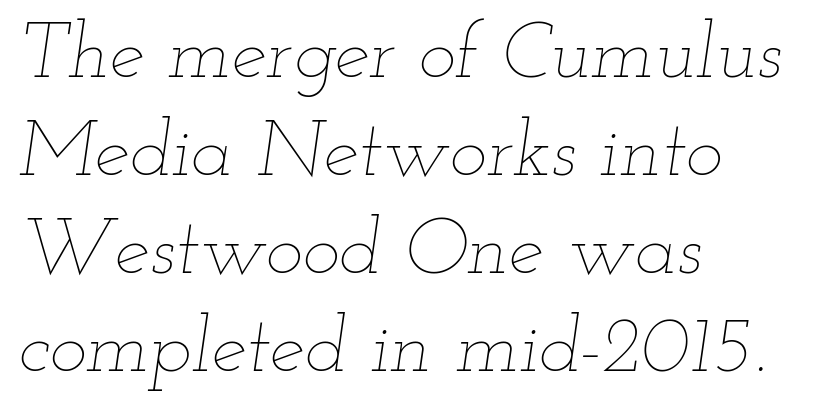
Q: Is the text bold? A: No.
Q: Is the text italic (slanted)? A: Yes, it leans right by about 12 degrees.
Q: Is the text underlined? A: No.
Q: How is the paragraph aligned? A: Left-aligned.
Q: Is the spacing between letters normal or unusually wide? A: Normal.
Q: Width (condensed, normal, or wide)? A: Wide.
Q: Stroke contrast? A: Low.
Q: x-height? A: Small.
Q: Monospaced? A: No.
